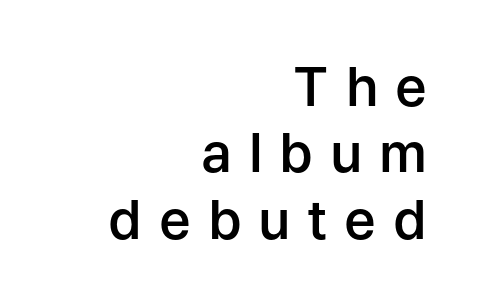
The image shows 54 px semibold sans-serif type, upright; set right-aligned, line spacing 1.23x, unusually wide letter spacing (+0.31 em), not underlined; low stroke contrast and a medium x-height.
